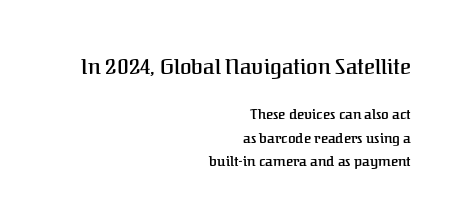
These lines were composed using upright roman letters. The line texture is even and compact thanks to regular tracking. Does the bottom block carry the larger type? No, the top block does. Words float on clear page, feet unadorned. Regular leading.
